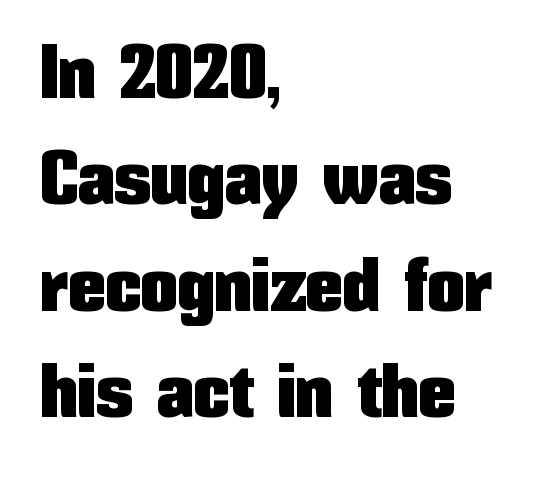
Q: Is the text italic (slanted)? A: No, it is upright.
Q: Is the typeface a serif or a sans-serif typeface? A: Sans-serif.
Q: Is the text underlined? A: No.
Q: How is the paragraph aligned? A: Left-aligned.
Q: Is the spacing between letters normal or unusually wide? A: Normal.
Q: Is the spacing between lines tight, normal or loose? A: Normal.
Q: Width (condensed, normal, or wide)? A: Condensed.
Q: Stroke contrast? A: Low.
Q: x-height? A: Medium.
Q: Monospaced? A: No.
